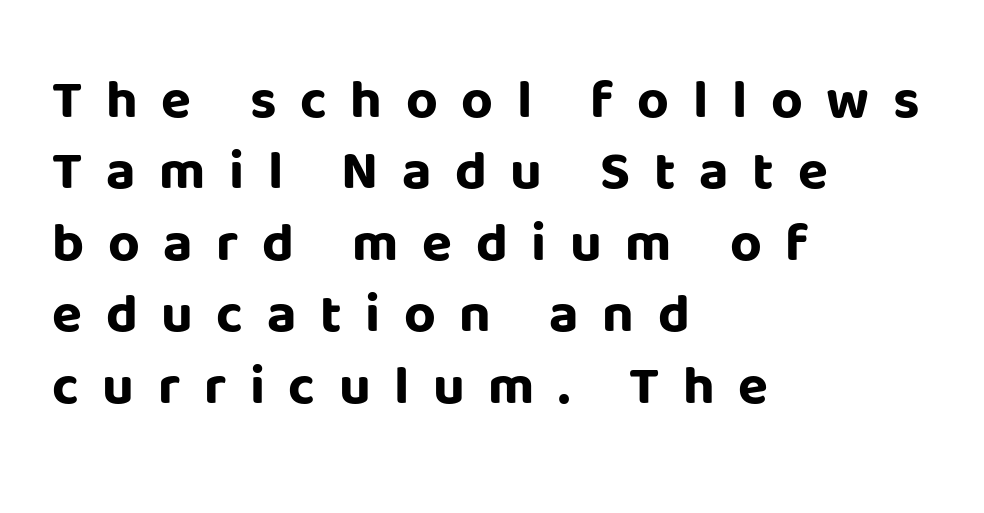
The image shows 55 px bold sans-serif type, upright; set left-aligned, normal line spacing (1.3x), unusually wide letter spacing (+0.43 em), not underlined; low stroke contrast and a large x-height.
